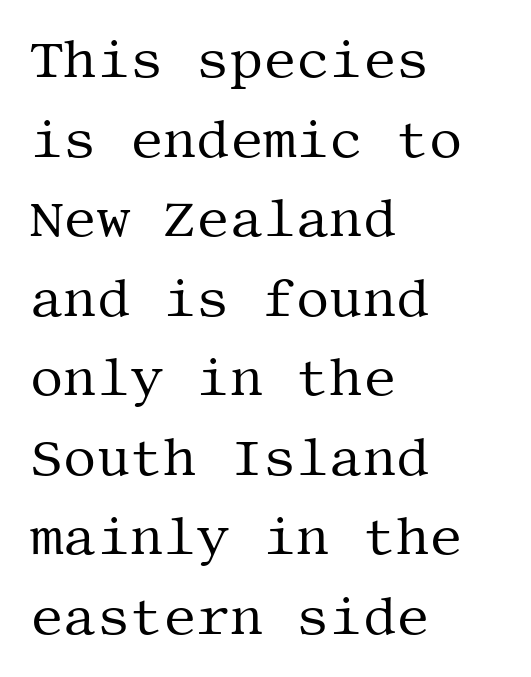
The image shows 52 px regular-weight serif type, upright; set left-aligned, normal line spacing (1.53x), normal letter spacing, not underlined; medium stroke contrast and a large x-height.
